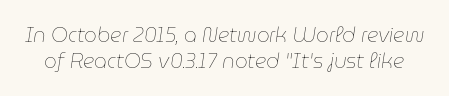
A clean baseline with only descenders dipping below it. No chunkiness to these letters — they're not bold. No extra tracking has been applied to these lines. The text carries the slant typical of an italic or oblique font.
